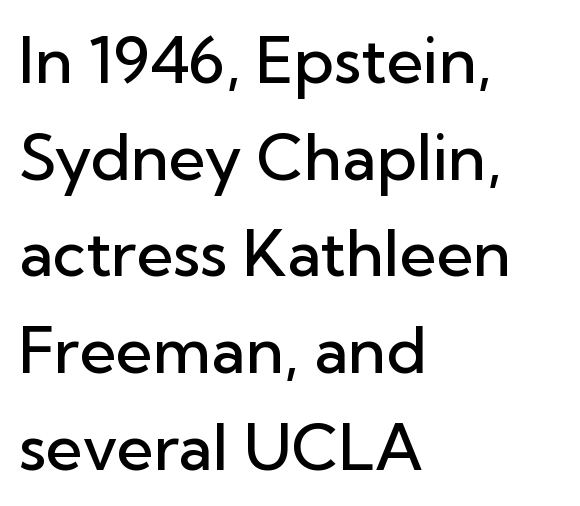
Moderately thickened strokes mark this as semibold type. Just letters on the line, the space beneath them empty. Casual observation: everything's shoved over to the left. A typesetter would call this proportional, since set widths differ per character.
